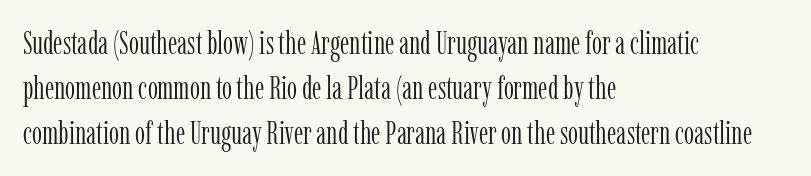
Q: Is the text bold? A: No.
Q: Is the text italic (slanted)? A: No, it is upright.
Q: Is the typeface a serif or a sans-serif typeface? A: Serif.
Q: Is the text underlined? A: No.
Q: How is the paragraph aligned? A: Left-aligned.
Q: Is the spacing between letters normal or unusually wide? A: Normal.
Q: Is the spacing between lines tight, normal or loose? A: Normal.
Q: Width (condensed, normal, or wide)? A: Condensed.
Q: Stroke contrast? A: Low.
Q: x-height? A: Medium.
Q: Monospaced? A: No.
